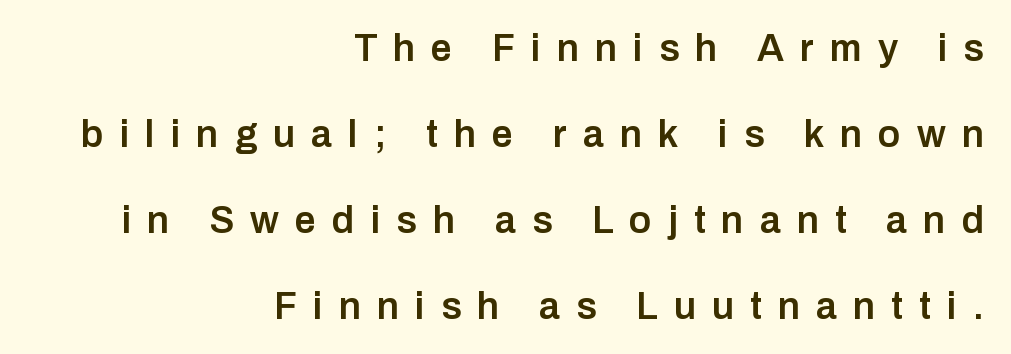
Q: Is the text bold? A: Semi-bold.
Q: Is the text italic (slanted)? A: No, it is upright.
Q: Is the typeface a serif or a sans-serif typeface? A: Sans-serif.
Q: Is the text underlined? A: No.
Q: How is the paragraph aligned? A: Right-aligned.
Q: Is the spacing between letters normal or unusually wide? A: Unusually wide.
Q: Is the spacing between lines tight, normal or loose? A: Loose.
Q: Width (condensed, normal, or wide)? A: Normal.
Q: Stroke contrast? A: Low.
Q: x-height? A: Medium.
Q: Monospaced? A: No.
